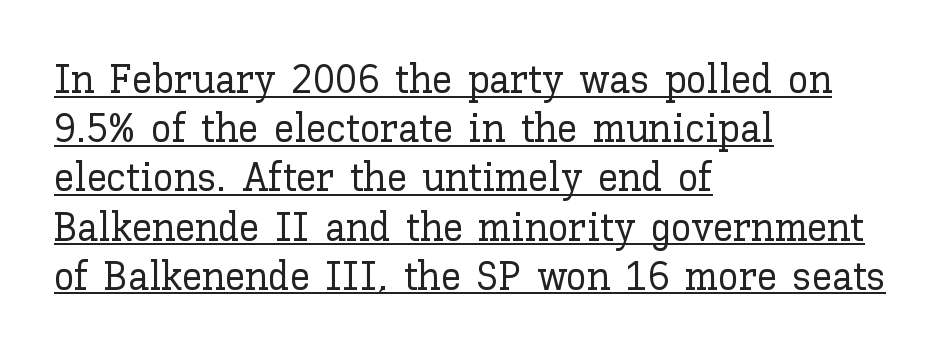
The image shows 41 px text type, upright; set left-aligned, line spacing 1.2x, normal letter spacing, underlined; low stroke contrast and a medium x-height.
